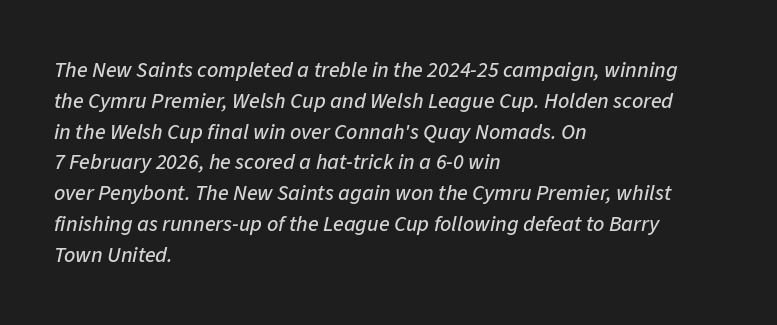
The image shows 22 px text type, italic (leaning right); set left-aligned, normal line spacing (1.4x), normal letter spacing, not underlined.
